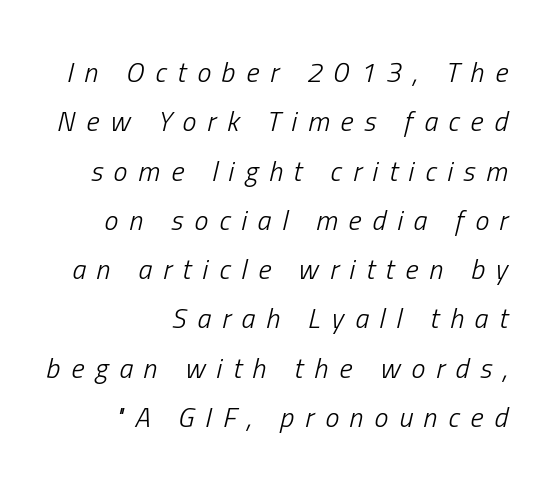
Q: Is the text bold? A: No.
Q: Is the text italic (slanted)? A: Yes, it leans right by about 13 degrees.
Q: Is the text underlined? A: No.
Q: How is the paragraph aligned? A: Right-aligned.
Q: Is the spacing between letters normal or unusually wide? A: Unusually wide.
Q: Width (condensed, normal, or wide)? A: Condensed.
Q: Stroke contrast? A: Low.
Q: x-height? A: Medium.
Q: Monospaced? A: No.
